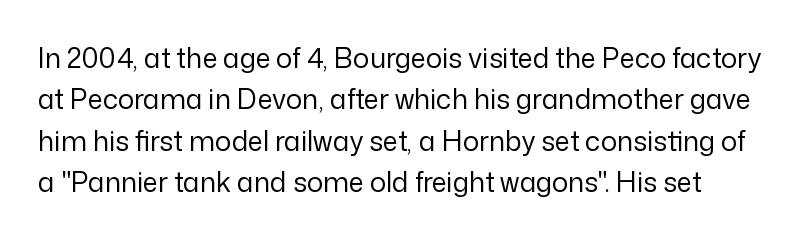
{"italic": "no", "bold": "no", "underline": "no", "line_spacing": "normal", "line_spacing_ratio": 1.53, "letter_spacing": "normal", "letter_spacing_em": 0.0, "glyph_px": 27}
